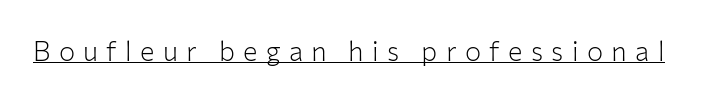
The image shows 27 px text type, upright; set unusually wide letter spacing (+0.31 em), underlined.
